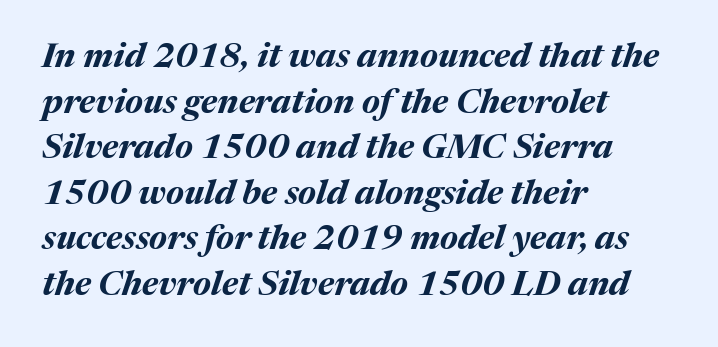
The image shows 34 px bold type, italic (leaning right); set left-aligned, normal line spacing (1.34x), normal letter spacing, not underlined; medium stroke contrast and a medium x-height.
